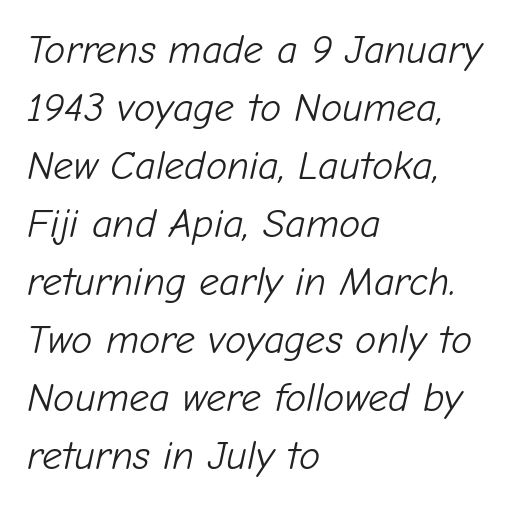
The image shows 40 px light type, italic (leaning right); set left-aligned, normal line spacing (1.45x), normal letter spacing, not underlined; low stroke contrast and a medium x-height.
